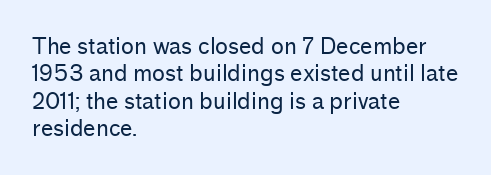
Q: Is the text bold? A: No.
Q: Is the text italic (slanted)? A: No, it is upright.
Q: Is the text underlined? A: No.
Q: How is the paragraph aligned? A: Left-aligned.
Q: Is the spacing between letters normal or unusually wide? A: Normal.
Q: Is the spacing between lines tight, normal or loose? A: Normal.
